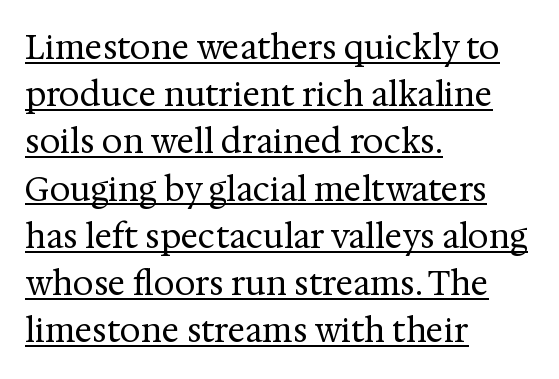
Q: Is the text bold? A: No.
Q: Is the text italic (slanted)? A: No, it is upright.
Q: Is the typeface a serif or a sans-serif typeface? A: Serif.
Q: Is the text underlined? A: Yes.
Q: How is the paragraph aligned? A: Left-aligned.
Q: Is the spacing between letters normal or unusually wide? A: Normal.
Q: Is the spacing between lines tight, normal or loose? A: Normal.
Q: Width (condensed, normal, or wide)? A: Normal.
Q: Stroke contrast? A: Medium.
Q: x-height? A: Medium.
Q: Monospaced? A: No.
